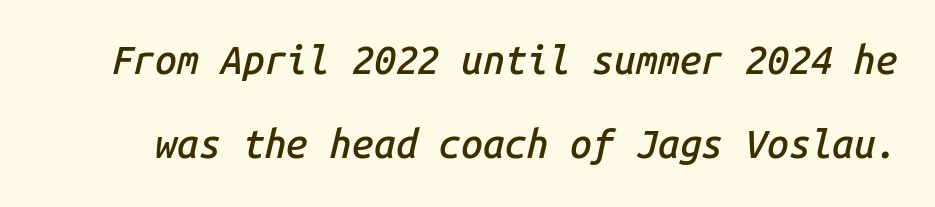
{"italic": "yes", "lean": "right", "slant_degrees": 14, "bold": "semi", "weight": "semibold", "width": "normal", "stroke_contrast": "low", "x_height": "medium", "monospaced": "yes", "underline": "no", "line_spacing": "loose", "line_spacing_ratio": 2.16, "letter_spacing": "normal", "letter_spacing_em": 0.0, "glyph_px": 39}
